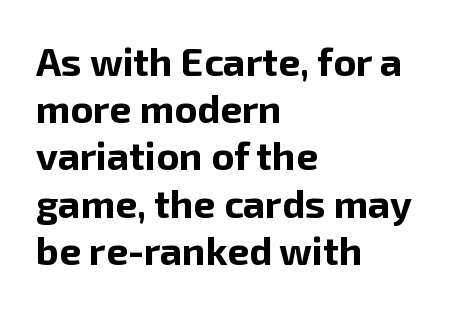
Q: Is the text bold? A: Yes.
Q: Is the text italic (slanted)? A: No, it is upright.
Q: Is the typeface a serif or a sans-serif typeface? A: Sans-serif.
Q: Is the text underlined? A: No.
Q: How is the paragraph aligned? A: Left-aligned.
Q: Is the spacing between letters normal or unusually wide? A: Normal.
Q: Width (condensed, normal, or wide)? A: Normal.
Q: Stroke contrast? A: Low.
Q: x-height? A: Medium.
Q: Monospaced? A: No.
